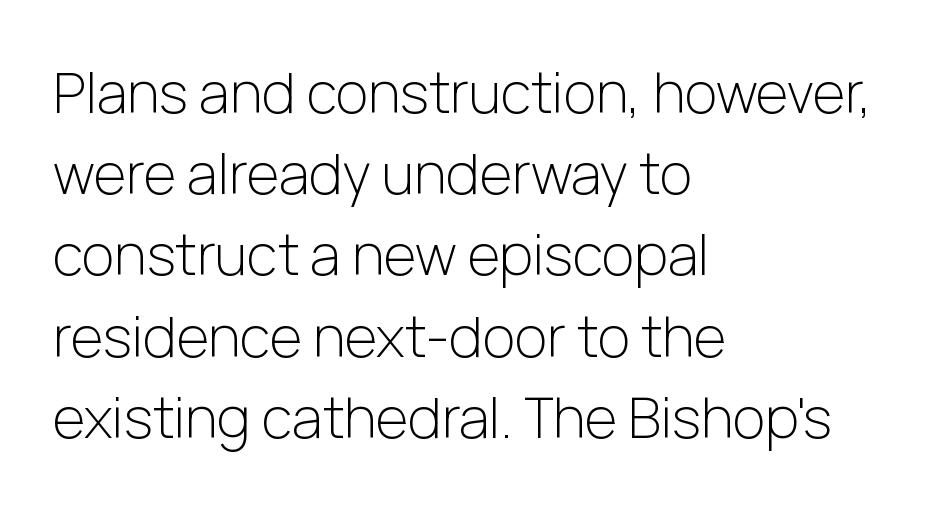
Q: Is the text bold? A: No.
Q: Is the text italic (slanted)? A: No, it is upright.
Q: Is the typeface a serif or a sans-serif typeface? A: Sans-serif.
Q: Is the text underlined? A: No.
Q: How is the paragraph aligned? A: Left-aligned.
Q: Is the spacing between letters normal or unusually wide? A: Normal.
Q: Is the spacing between lines tight, normal or loose? A: Normal.
Q: Width (condensed, normal, or wide)? A: Normal.
Q: Stroke contrast? A: Low.
Q: x-height? A: Medium.
Q: Monospaced? A: No.
